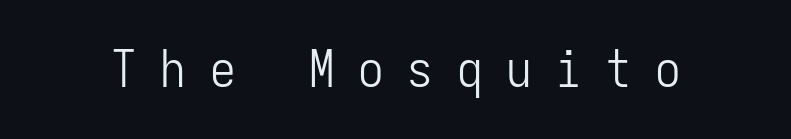
The tracking reads as deliberately expanded to a designer's eye. Think of a typewriter: that constant character pitch is what you see here. It's the straight-up-and-down kind of type. Stems and bowls with no extra thickness — not bold. Letters rest on an invisible, unmarked baseline. Each letter's strokes conclude bluntly, with no projecting serifs.
